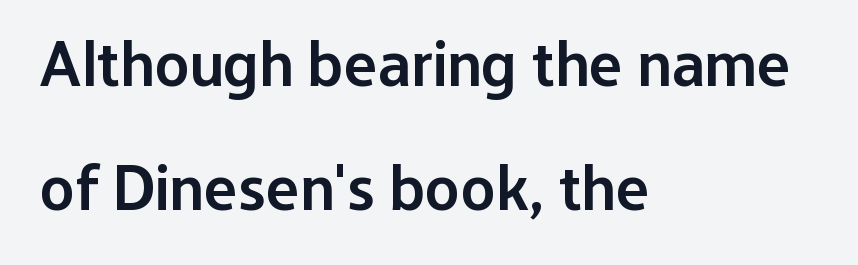
{"serif": "no", "italic": "no", "bold": "semi", "weight": "semibold", "width": "normal", "stroke_contrast": "low", "x_height": "medium", "monospaced": "no", "underline": "no", "align": "left", "line_spacing": "loose", "line_spacing_ratio": 1.94, "letter_spacing": "normal", "letter_spacing_em": 0.0, "glyph_px": 64}
